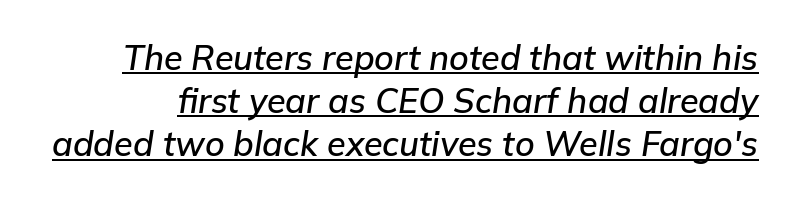
{"italic": "yes", "lean": "right", "slant_degrees": 9, "width": "normal", "stroke_contrast": "low", "x_height": "medium", "monospaced": "no", "underline": "yes", "line_spacing": "normal", "line_spacing_ratio": 1.27, "letter_spacing": "normal", "letter_spacing_em": 0.0, "glyph_px": 34}
